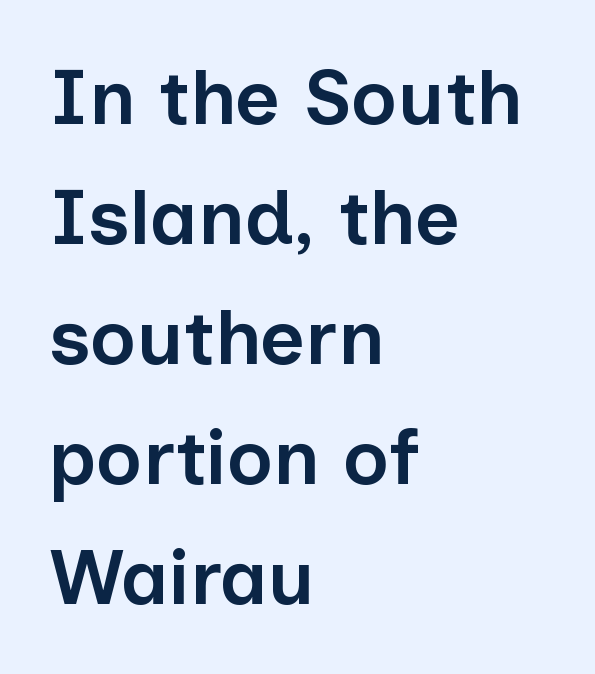
The image shows 78 px semibold sans-serif type, upright; set left-aligned, normal line spacing (1.54x), normal letter spacing, not underlined; low stroke contrast and a medium x-height.
